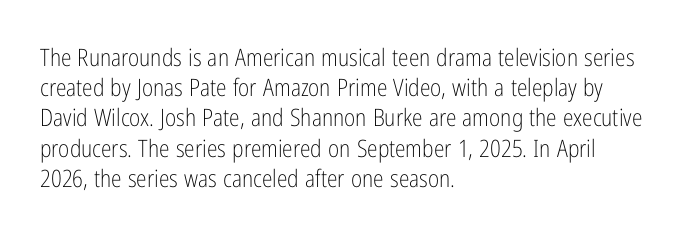
Q: Is the text bold? A: No.
Q: Is the text italic (slanted)? A: No, it is upright.
Q: Is the text underlined? A: No.
Q: How is the paragraph aligned? A: Left-aligned.
Q: Is the spacing between letters normal or unusually wide? A: Normal.
Q: Is the spacing between lines tight, normal or loose? A: Normal.
